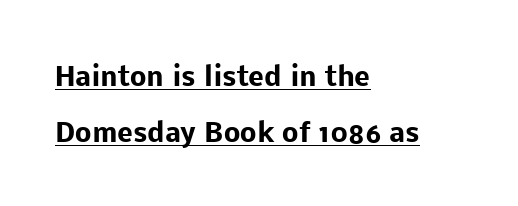
{"italic": "no", "bold": "yes", "underline": "yes", "align": "left", "line_spacing": "loose", "line_spacing_ratio": 2.14, "letter_spacing": "normal", "letter_spacing_em": 0.0, "glyph_px": 26}
